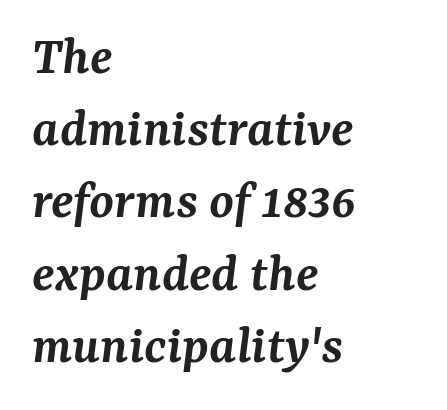
{"serif": "yes", "italic": "yes", "lean": "right", "slant_degrees": 7, "bold": "semi", "weight": "semibold", "width": "normal", "stroke_contrast": "medium", "x_height": "medium", "monospaced": "no", "underline": "no", "align": "left", "line_spacing": "normal", "line_spacing_ratio": 1.29, "letter_spacing": "normal", "letter_spacing_em": 0.0, "glyph_px": 56}
